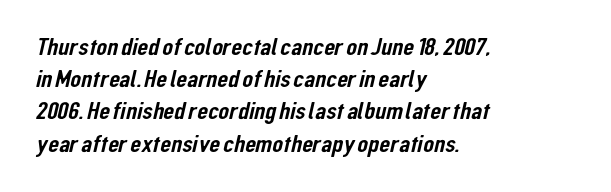
What stands out about the letter spacing? Nothing — it is the standard amount. Each row of text sits above clean, open space. Line beginnings align vertically; line endings do not. The leading is moderate, giving the passage an even texture.
